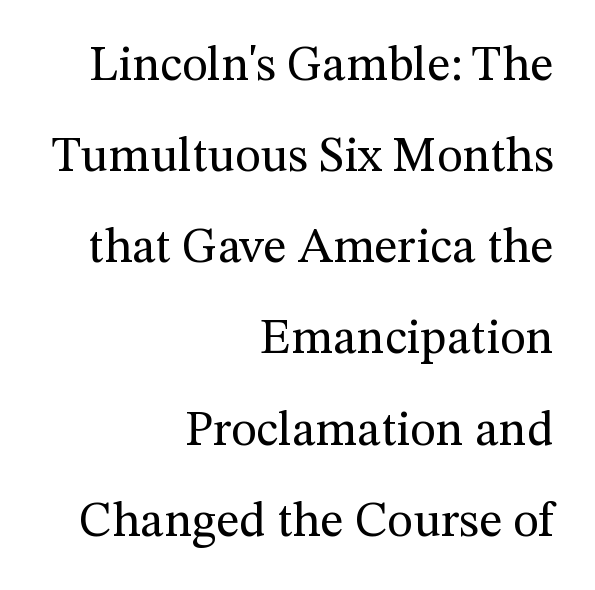
Q: Is the text bold? A: No.
Q: Is the text italic (slanted)? A: No, it is upright.
Q: Is the typeface a serif or a sans-serif typeface? A: Serif.
Q: Is the text underlined? A: No.
Q: How is the paragraph aligned? A: Right-aligned.
Q: Is the spacing between letters normal or unusually wide? A: Normal.
Q: Width (condensed, normal, or wide)? A: Normal.
Q: Stroke contrast? A: Medium.
Q: x-height? A: Medium.
Q: Monospaced? A: No.
